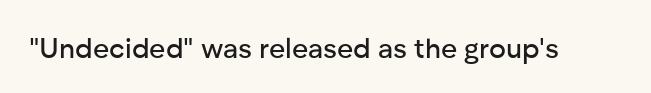
{"serif": "no", "italic": "no", "width": "normal", "stroke_contrast": "low", "x_height": "medium", "monospaced": "no", "underline": "no", "letter_spacing": "normal", "letter_spacing_em": 0.0, "glyph_px": 28}
